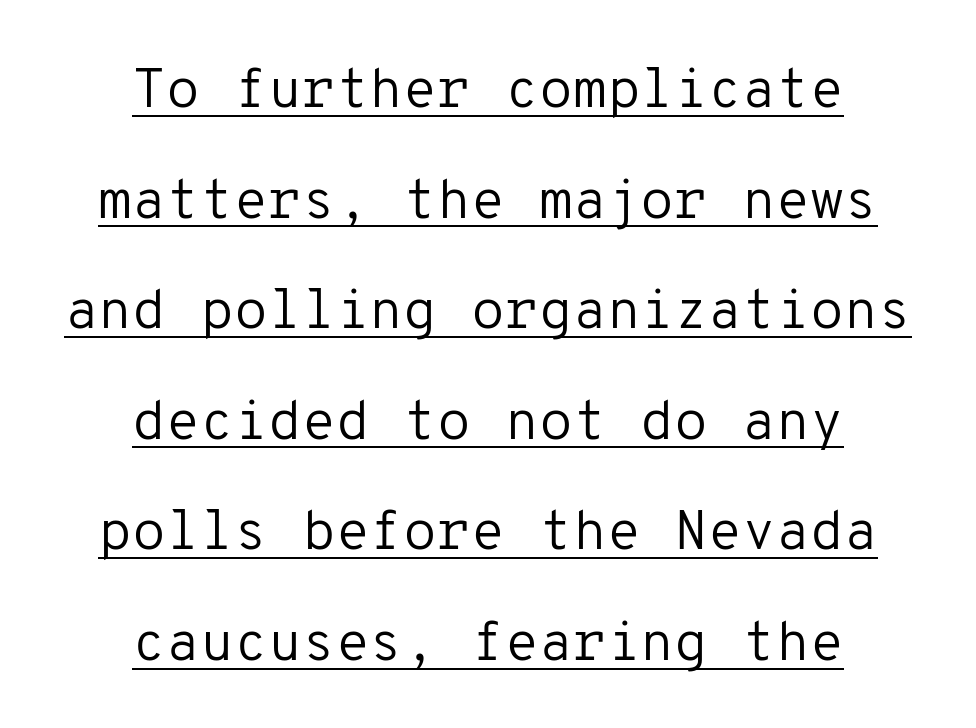
Stroke terminals: plain, sans-serif. Neither beginnings nor endings align; midpoints do. The sample's only ornament is a line tracing under the words. Standard letterfit; no display-style spreading of the glyphs. Posture: vertical.
